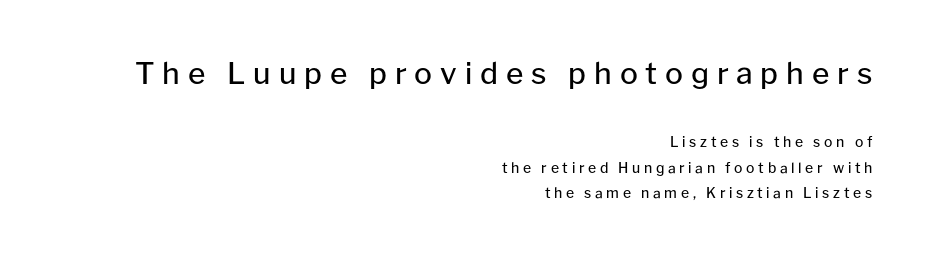
Serif or sans? Sans — the stroke terminals are bare. Top chunk: large. Bottom chunk: small. A typesetter would call this proportional, since set widths differ per character. It's the straight-up-and-down kind of type. The typesetting does not lean heavy: it is not bold. The rag falls on the left side of this text block.
